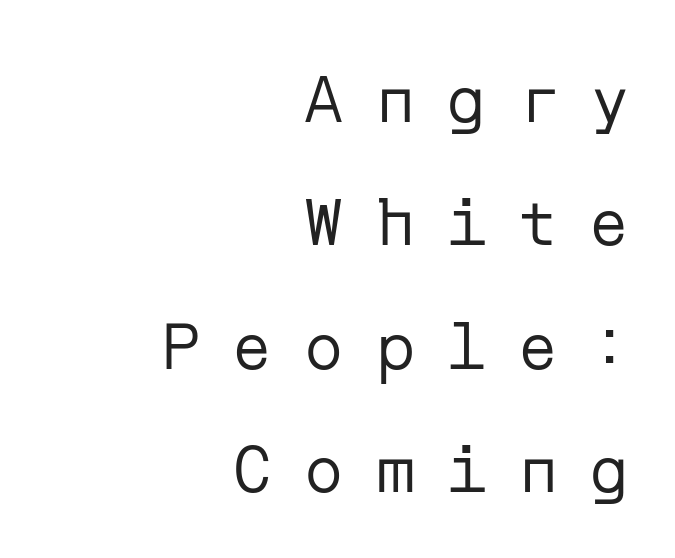
{"serif": "no", "italic": "no", "bold": "no", "weight": "regular", "width": "normal", "stroke_contrast": "low", "x_height": "medium", "underline": "no", "align": "right", "line_spacing": "loose", "line_spacing_ratio": 1.9, "letter_spacing": "wide", "letter_spacing_em": 0.5, "glyph_px": 65}
